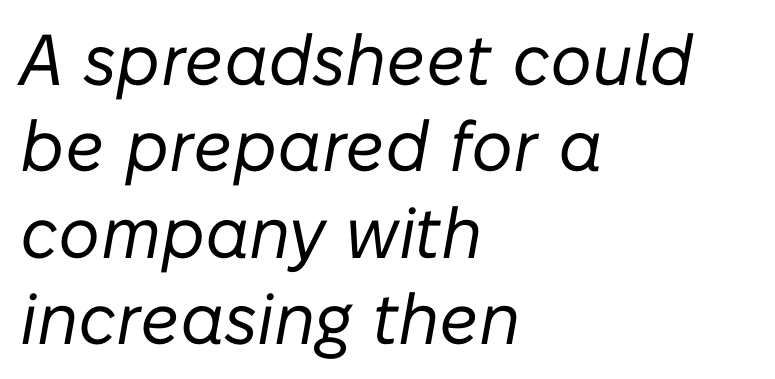
{"italic": "yes", "lean": "right", "slant_degrees": 10, "bold": "no", "weight": "regular", "width": "normal", "stroke_contrast": "low", "x_height": "medium", "monospaced": "no", "underline": "no", "align": "left", "line_spacing_ratio": 1.2, "letter_spacing": "normal", "letter_spacing_em": 0.0, "glyph_px": 72}
